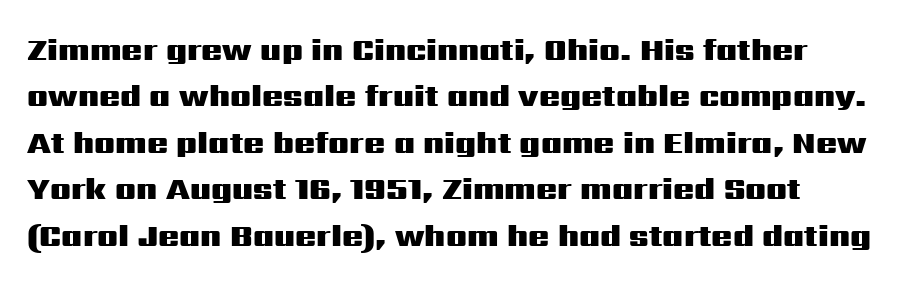
Q: Is the text bold? A: Yes.
Q: Is the text italic (slanted)? A: No, it is upright.
Q: Is the typeface a serif or a sans-serif typeface? A: Sans-serif.
Q: Is the text underlined? A: No.
Q: How is the paragraph aligned? A: Left-aligned.
Q: Is the spacing between letters normal or unusually wide? A: Normal.
Q: Is the spacing between lines tight, normal or loose? A: Normal.
Q: Width (condensed, normal, or wide)? A: Wide.
Q: Stroke contrast? A: Medium.
Q: x-height? A: Medium.
Q: Monospaced? A: No.
